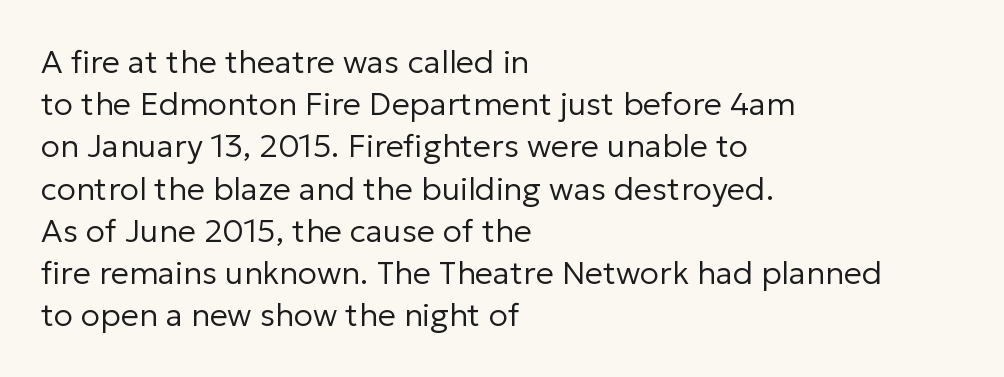
Q: Is the text bold? A: No.
Q: Is the text italic (slanted)? A: No, it is upright.
Q: Is the typeface a serif or a sans-serif typeface? A: Sans-serif.
Q: Is the text underlined? A: No.
Q: How is the paragraph aligned? A: Left-aligned.
Q: Is the spacing between letters normal or unusually wide? A: Normal.
Q: Is the spacing between lines tight, normal or loose? A: Normal.
Q: Width (condensed, normal, or wide)? A: Normal.
Q: Stroke contrast? A: Low.
Q: x-height? A: Medium.
Q: Monospaced? A: No.
